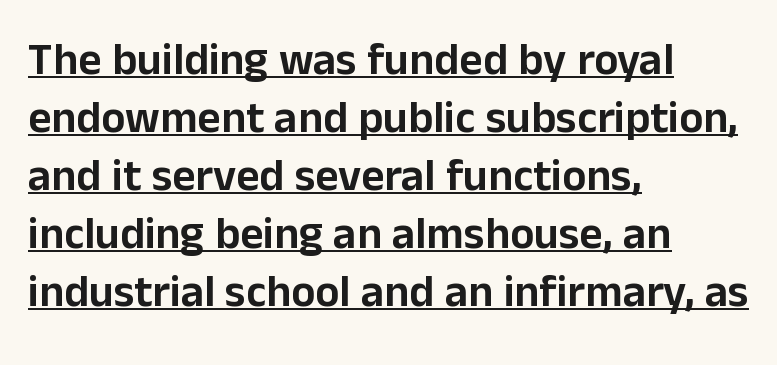
The specimen reads as upright at a glance. Each new line begins a customary step beneath the previous one. Each word holds together tightly as a unit, with standard inter-letter gaps. Students, observe the line beneath the letters — that is underlining. The text was rendered using a sans face with plain stroke endings. A typesetter would call this proportional, since set widths differ per character.
